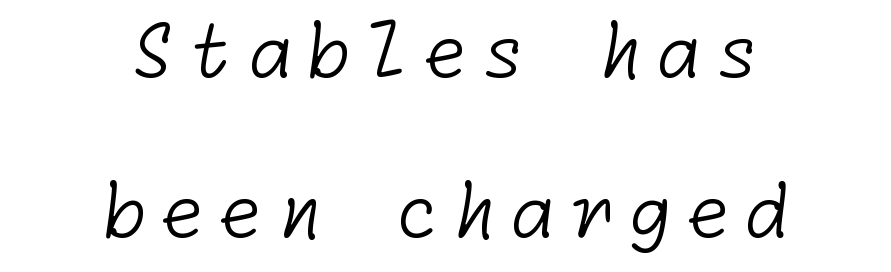
Q: Is the text bold? A: No.
Q: Is the typeface a serif or a sans-serif typeface? A: Sans-serif.
Q: Is the text underlined? A: No.
Q: How is the paragraph aligned? A: Centered.
Q: Is the spacing between lines tight, normal or loose? A: Loose.
Q: Width (condensed, normal, or wide)? A: Normal.
Q: Stroke contrast? A: Low.
Q: x-height? A: Medium.
